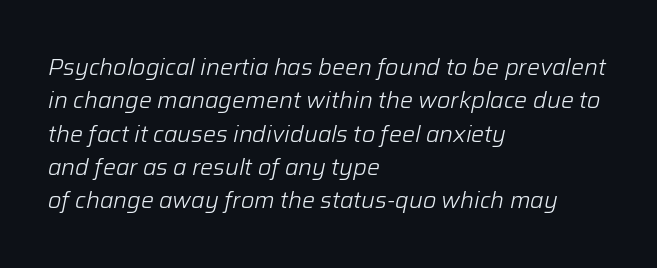
{"italic": "yes", "lean": "right", "slant_degrees": 12, "bold": "no", "underline": "no", "align": "left", "line_spacing": "normal", "line_spacing_ratio": 1.45, "letter_spacing": "normal", "letter_spacing_em": 0.0, "glyph_px": 23}
